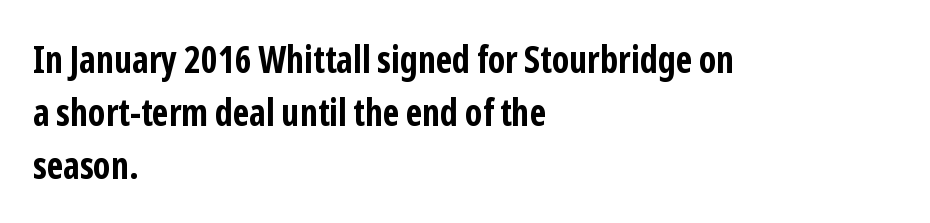
{"serif": "no", "italic": "no", "bold": "yes", "weight": "bold", "width": "condensed", "stroke_contrast": "low", "x_height": "medium", "monospaced": "no", "underline": "no", "align": "left", "line_spacing": "normal", "line_spacing_ratio": 1.43, "letter_spacing": "normal", "letter_spacing_em": 0.0, "glyph_px": 37}
